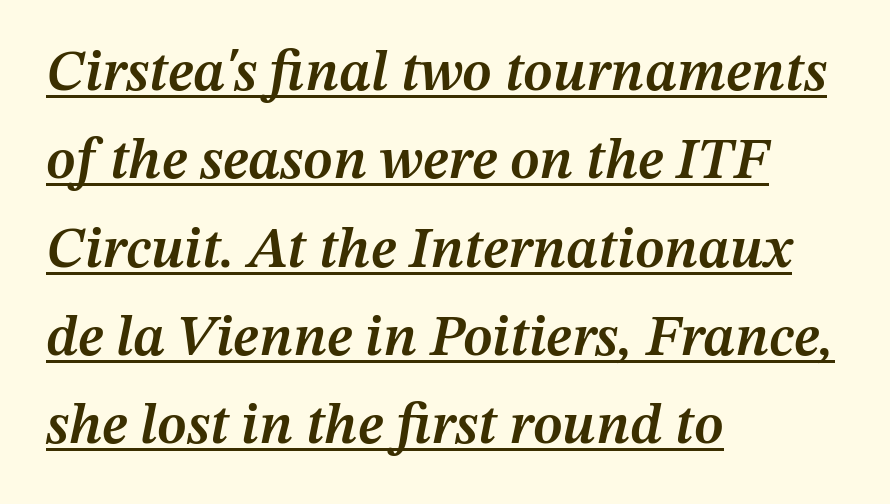
Q: Is the text bold? A: Semi-bold.
Q: Is the text italic (slanted)? A: Yes, it leans right by about 12 degrees.
Q: Is the text underlined? A: Yes.
Q: How is the paragraph aligned? A: Left-aligned.
Q: Is the spacing between letters normal or unusually wide? A: Normal.
Q: Is the spacing between lines tight, normal or loose? A: Normal.
Q: Width (condensed, normal, or wide)? A: Normal.
Q: Stroke contrast? A: Medium.
Q: x-height? A: Medium.
Q: Monospaced? A: No.
